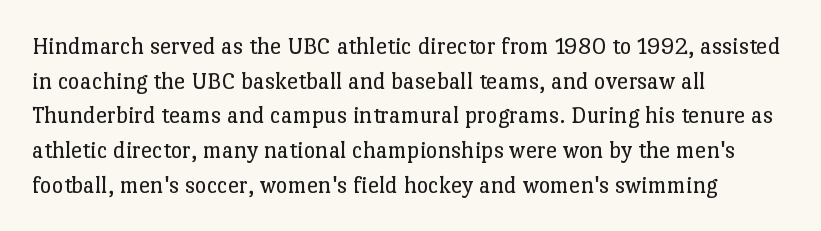
The image shows 25 px text type, upright; set left-aligned, normal line spacing (1.39x), normal letter spacing, not underlined.
